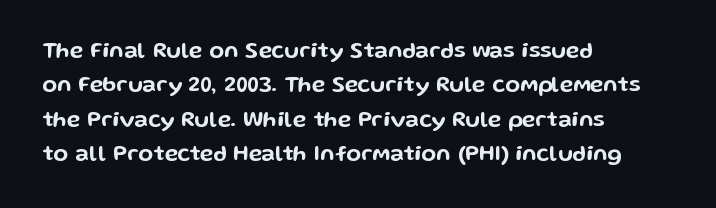
The image shows 22 px text type, upright; set left-aligned, normal line spacing (1.56x), normal letter spacing, not underlined.
